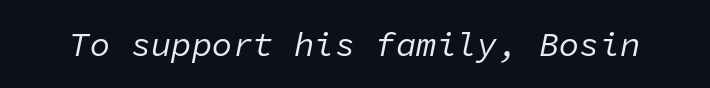
Is this a heavy cut? Hardly; it is regular or lighter. The text carries the slant typical of an italic or oblique font. Underline: absent. Think of a typewriter: that constant character pitch is what you see here.
